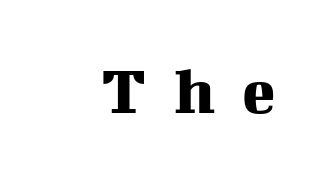
{"serif": "yes", "italic": "no", "width": "normal", "stroke_contrast": "medium", "x_height": "medium", "monospaced": "no", "underline": "no", "letter_spacing": "wide", "letter_spacing_em": 0.4, "glyph_px": 69}
